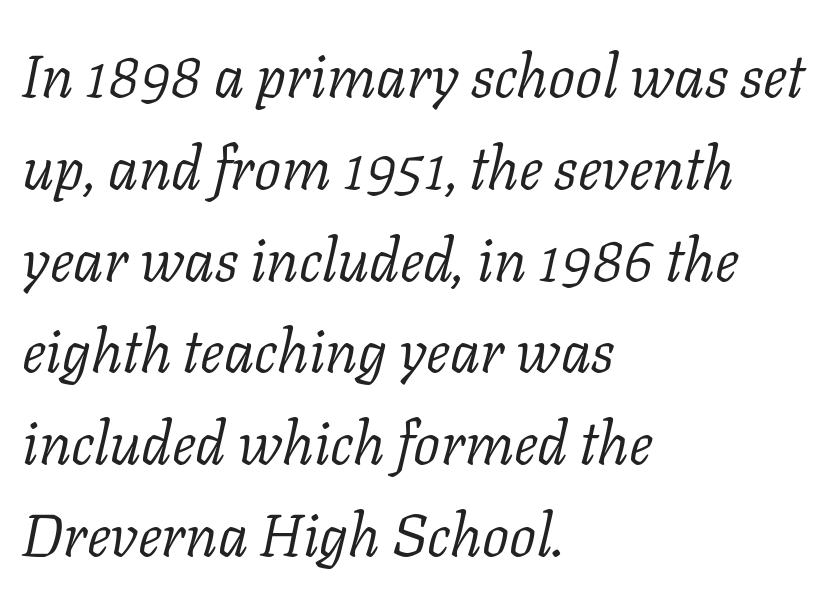
The image shows 60 px light serif type, italic (leaning right); set left-aligned, normal line spacing (1.53x), normal letter spacing, not underlined; low stroke contrast and a medium x-height.
